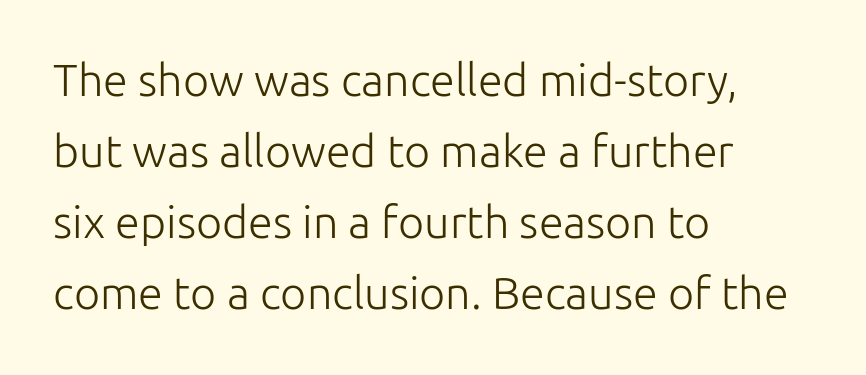
Serif or sans? Sans — the stroke terminals are bare. Honestly, the letter spacing is just normal — you wouldn't notice it. Character widths vary here, with narrow letters taking less room than wide ones. Nobody drew a line under any word here. The passage shown is not bold in any degree.
